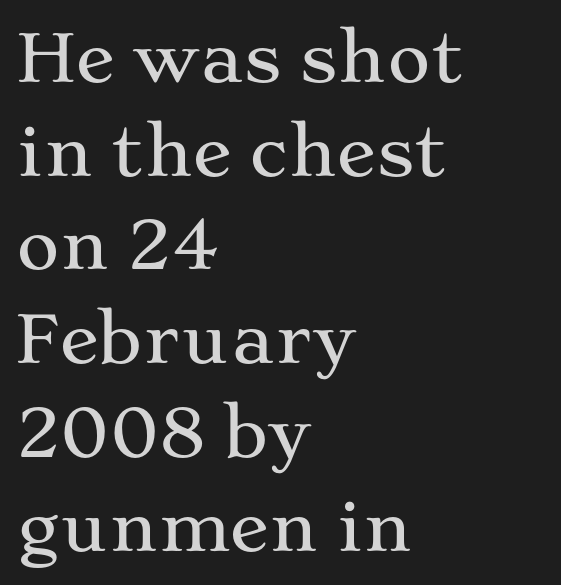
Q: Is the text italic (slanted)? A: No, it is upright.
Q: Is the typeface a serif or a sans-serif typeface? A: Serif.
Q: Is the text underlined? A: No.
Q: How is the paragraph aligned? A: Left-aligned.
Q: Is the spacing between letters normal or unusually wide? A: Normal.
Q: Is the spacing between lines tight, normal or loose? A: Normal.
Q: Width (condensed, normal, or wide)? A: Wide.
Q: Stroke contrast? A: Medium.
Q: x-height? A: Medium.
Q: Monospaced? A: No.
